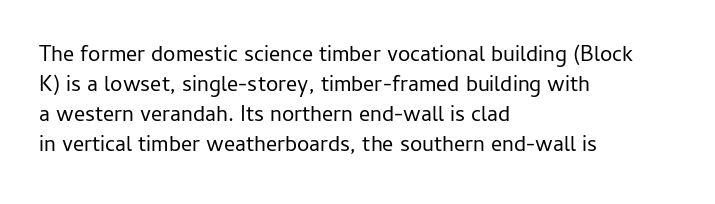
Reading down the column, the eye jumps a familiar distance to each next line. Left-aligned paragraph, ragged on the right. Check under the words: just untouched page. Nope, not italic — everything's standing straight.
